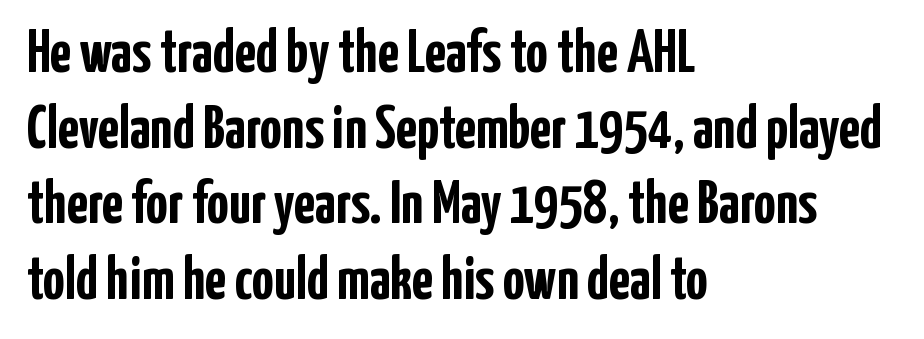
The image shows 61 px semibold, condensed sans-serif type, upright; set left-aligned, line spacing 1.24x, normal letter spacing, not underlined; low stroke contrast and a medium x-height.
